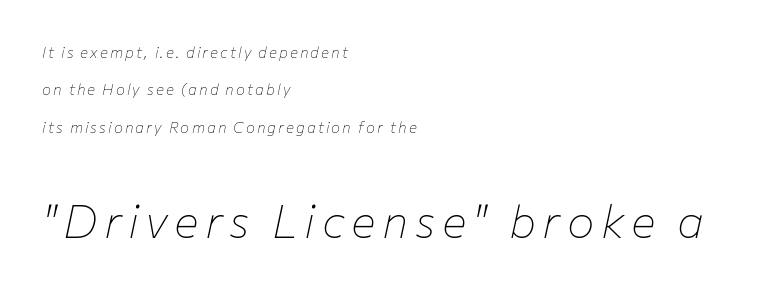
The image shows 46 px thin type, italic (leaning right); set left-aligned, loose line spacing (2.5x), not underlined; the second (bottom) block is 3.07x larger; low stroke contrast and a medium x-height.
